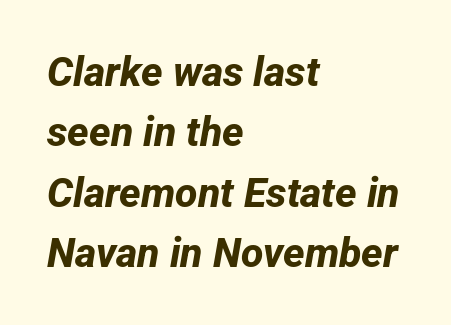
{"serif": "no", "bold": "yes", "weight": "bold", "width": "normal", "stroke_contrast": "low", "x_height": "medium", "monospaced": "no", "underline": "no", "align": "left", "line_spacing": "normal", "line_spacing_ratio": 1.47, "letter_spacing": "normal", "letter_spacing_em": 0.0, "glyph_px": 41}
